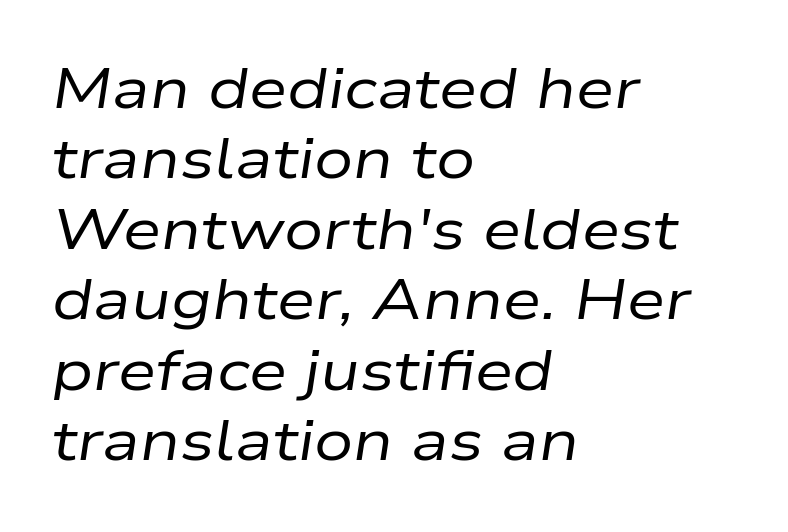
Q: Is the text bold? A: No.
Q: Is the text italic (slanted)? A: Yes, it leans right by about 9 degrees.
Q: Is the text underlined? A: No.
Q: How is the paragraph aligned? A: Left-aligned.
Q: Is the spacing between letters normal or unusually wide? A: Normal.
Q: Is the spacing between lines tight, normal or loose? A: Normal.
Q: Width (condensed, normal, or wide)? A: Wide.
Q: Stroke contrast? A: Low.
Q: x-height? A: Medium.
Q: Monospaced? A: No.
